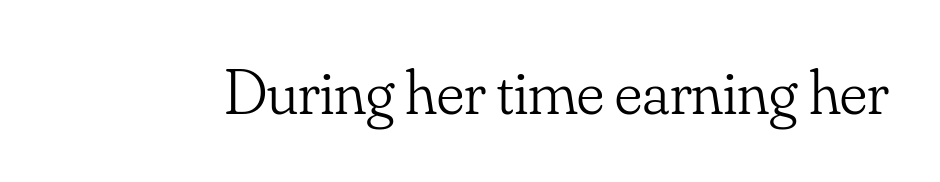
{"serif": "yes", "italic": "no", "bold": "no", "weight": "light", "width": "normal", "stroke_contrast": "low", "x_height": "small", "monospaced": "no", "underline": "no", "letter_spacing": "normal", "letter_spacing_em": 0.0, "glyph_px": 64}
